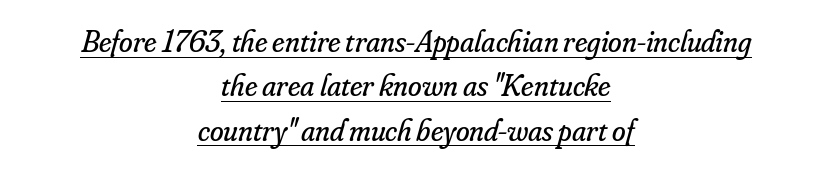
{"serif": "yes", "italic": "yes", "lean": "right", "slant_degrees": 16, "bold": "no", "weight": "regular", "width": "normal", "stroke_contrast": "low", "x_height": "small", "monospaced": "no", "underline": "yes", "align": "center", "line_spacing": "normal", "line_spacing_ratio": 1.43, "letter_spacing": "normal", "letter_spacing_em": 0.0, "glyph_px": 31}
